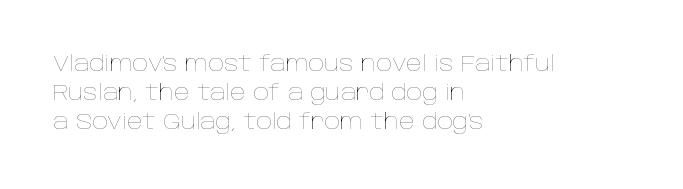
Tall strokes in this sample are plumb rather than angled. The passage shown has conventional tracking throughout. Every row of glyphs begins at an identical x-position on the left. A normal amount of white space separates one row of letters from the next. Type without underlining.
